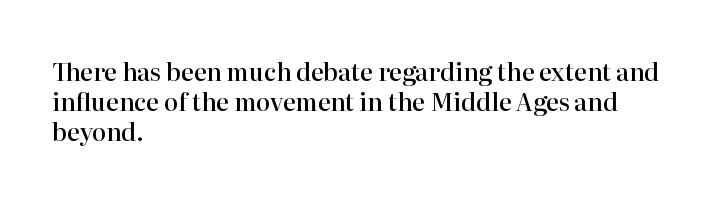
Unmarked baselines from the first word to the last. The leading is moderate, giving the passage an even texture. A bit beefed up — I'd call it semibold rather than bold. Horizontal alignment here is leftward, the default for most running prose. Style check: upright. Honestly, the letter spacing is just normal — you wouldn't notice it.
